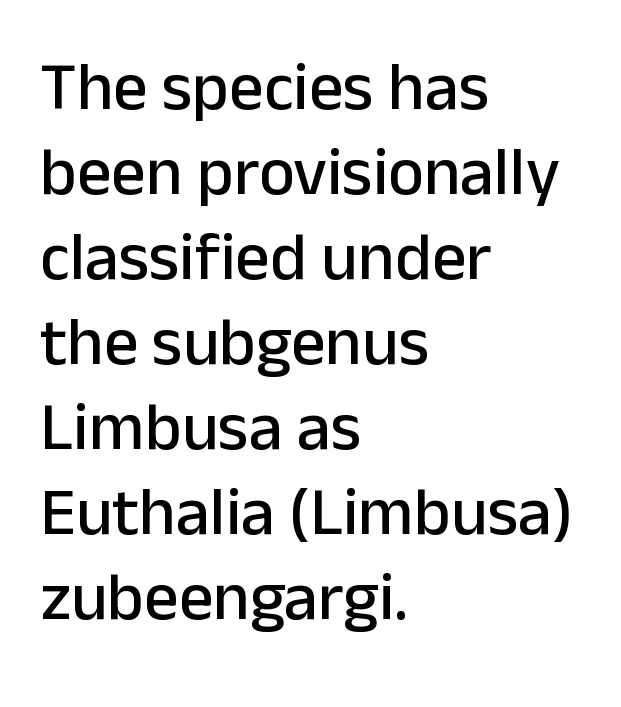
The rag falls on the right side of this text block. The face used here is proportionally spaced, like ordinary book or web type. The gap between lines stays unmarked. The letters stand upright; this is a roman face. What kind of face is this? One without serifs — a sans. Default kerning and tracking; the words read as compact shapes.
